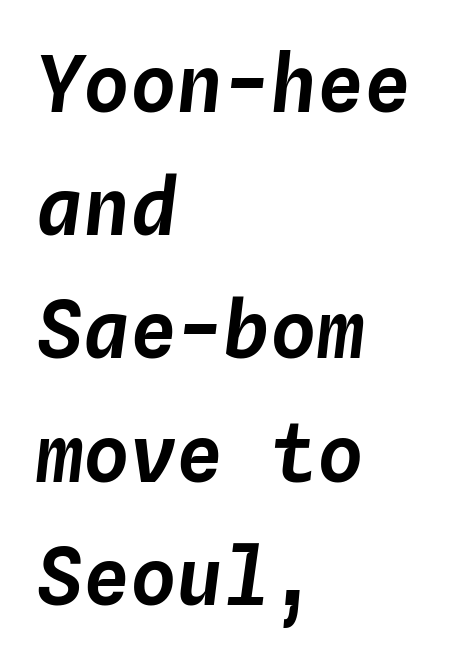
Observe the lean: these are italic letterforms. Here the glyphs are tracked normally, forming tight word shapes. Rows of type keep a routine distance in the vertical direction. Line starts are locked; line ends wander.
